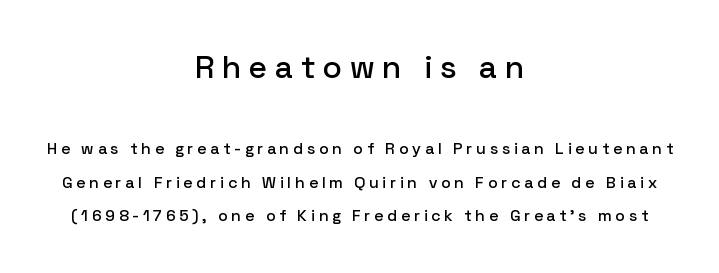
The earlier block is typeset at a bigger size than the later block. This rendering widens character spacing well past its baseline value. Posture: upright roman. The strip under each line holds only bare page.
